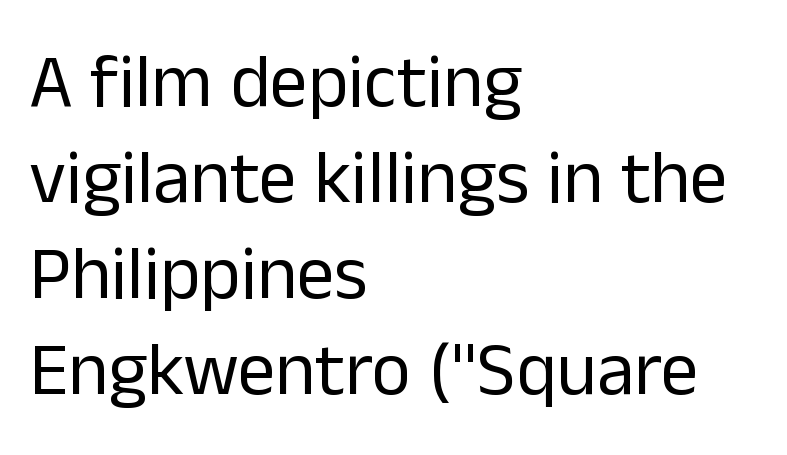
Q: Is the text bold? A: No.
Q: Is the text italic (slanted)? A: No, it is upright.
Q: Is the typeface a serif or a sans-serif typeface? A: Sans-serif.
Q: Is the text underlined? A: No.
Q: How is the paragraph aligned? A: Left-aligned.
Q: Is the spacing between letters normal or unusually wide? A: Normal.
Q: Is the spacing between lines tight, normal or loose? A: Normal.
Q: Width (condensed, normal, or wide)? A: Normal.
Q: Stroke contrast? A: Low.
Q: x-height? A: Medium.
Q: Monospaced? A: No.
